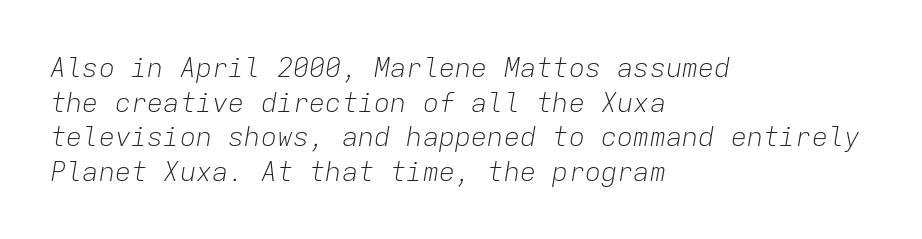
{"italic": "yes", "lean": "right", "slant_degrees": 9, "bold": "no", "underline": "no", "align": "left", "line_spacing": "normal", "line_spacing_ratio": 1.28, "letter_spacing": "normal", "letter_spacing_em": 0.0, "glyph_px": 27}
